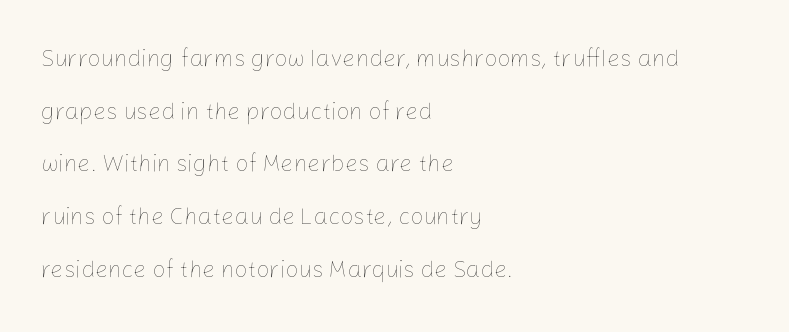
These lines are set flush left with a ragged right edge. Honestly, the rows look like they've been pulled way apart. This is not heavy type; no bold has been used. Italic? Not at all — the glyphs are vertical. Unmarked baselines from the first word to the last. This rendering leaves character spacing at its baseline value.
